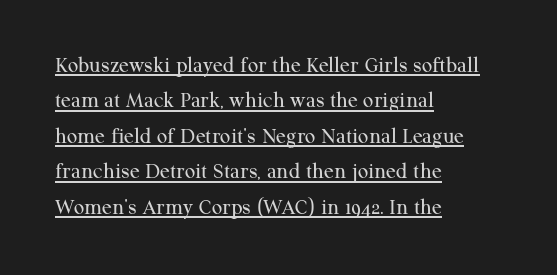
{"italic": "no", "bold": "no", "underline": "yes", "align": "left", "line_spacing": "normal", "line_spacing_ratio": 1.54, "letter_spacing": "normal", "letter_spacing_em": 0.0, "glyph_px": 23}
